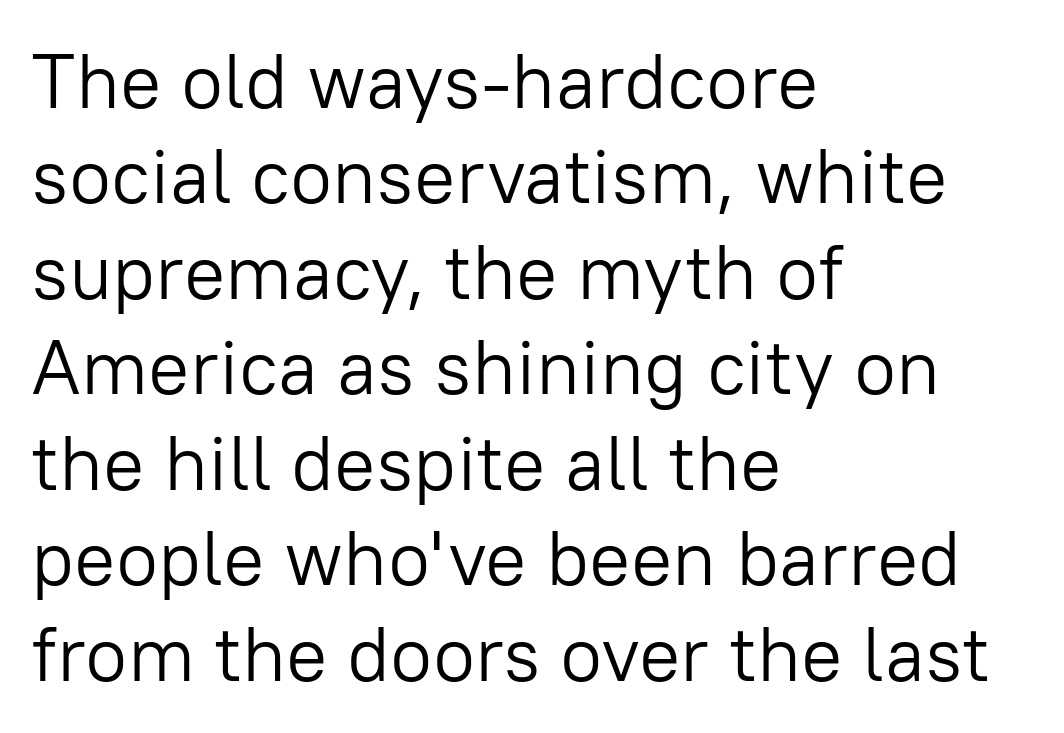
The image shows 77 px light sans-serif type, upright; set left-aligned, line spacing 1.24x, normal letter spacing, not underlined; low stroke contrast and a medium x-height.
